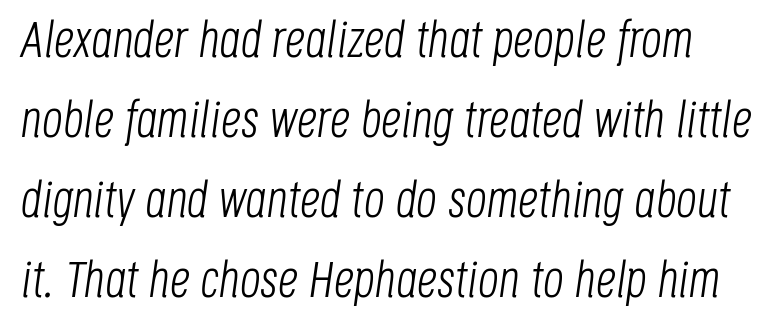
Q: Is the text bold? A: No.
Q: Is the text italic (slanted)? A: Yes, it leans right by about 8 degrees.
Q: Is the text underlined? A: No.
Q: Is the spacing between letters normal or unusually wide? A: Normal.
Q: Is the spacing between lines tight, normal or loose? A: Normal.
Q: Width (condensed, normal, or wide)? A: Condensed.
Q: Stroke contrast? A: Low.
Q: x-height? A: Large.
Q: Monospaced? A: No.
